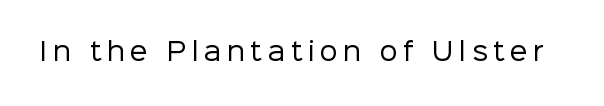
{"italic": "no", "bold": "no", "underline": "no", "letter_spacing": "wide", "letter_spacing_em": 0.22, "glyph_px": 25}
